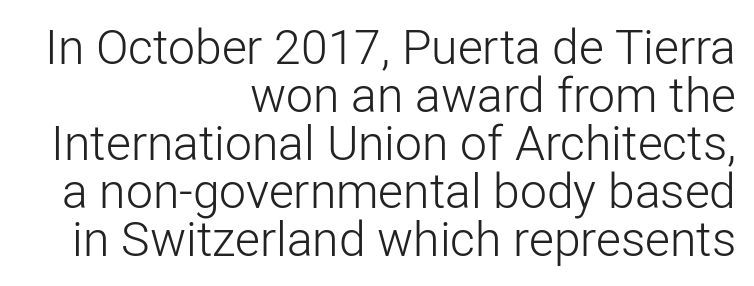
A light-to-regular cut is what we see here. Think of a printed novel: that variable character pitch is what you see here. The typesetter chose a ragged-left arrangement here. Leading: reduced. Are there feet on the stems? There aren't — it's a sans.
